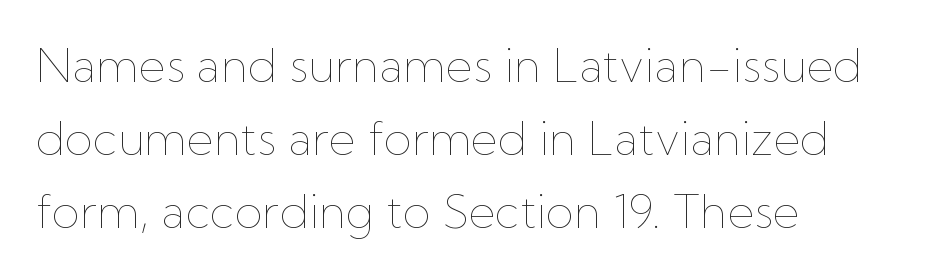
Check the space under the baseline: it is left empty. The axis of the letterforms is exactly vertical. The type is set solid horizontally, with unmodified tracking. If you drew a ruler down the left edge, every line would touch it. Think of a printed novel: that variable character pitch is what you see here. Leading: standard.
